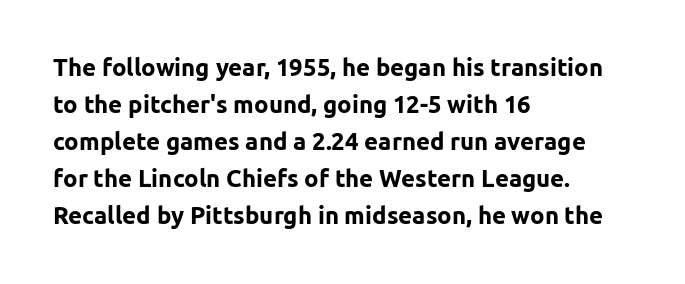
These lines sit exactly where default settings would place them. Descenders are the only things crossing below the line. As a designer I'd log this as weight 700, bold. Where is the straight margin? On the left. The axis of the letterforms is exactly vertical. No extra tracking has been applied to these lines.
